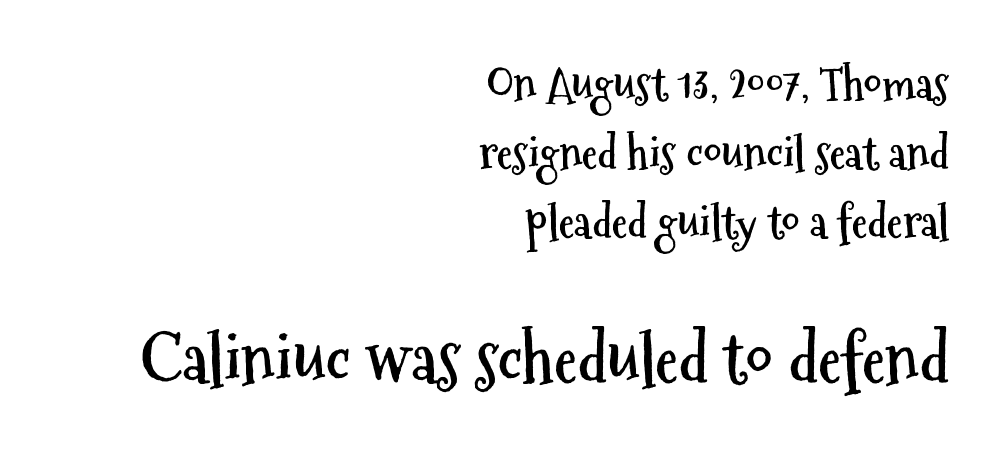
You could call the tracking neutral — neither tight nor loose. Does the type have serifs? No, each stem ends abruptly. Typesetter's note — lower block bumped up in size, upper block left smaller. The letters are bold, with thick, heavy strokes. Where is the straight margin? On the right. Vertical spacing — default.
